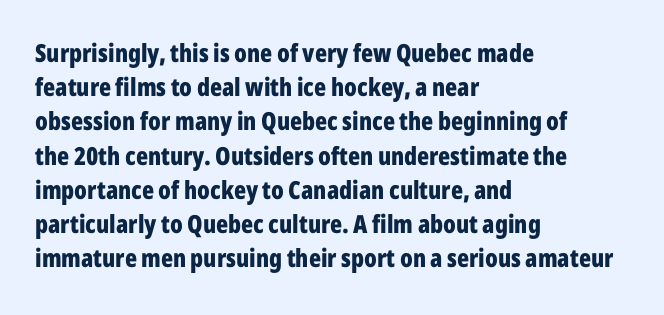
The lines in this sample share a left origin and differ only in where they stop. Summary of vertical rhythm: regular, with standard interline spacing. Italic: no, the glyphs are upright roman. The letterforms sit shoulder to shoulder at normal distance. Set as a true bold cut, around the 700 mark. The baseline area is clear.
